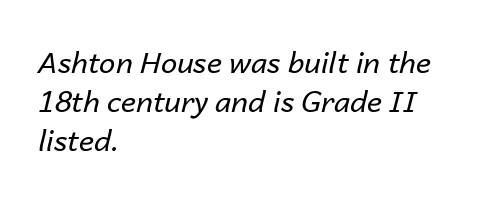
Think of a printed novel: that variable character pitch is what you see here. Visually the block forms a straight wall on the left and a jagged coastline on the right. Caption: standard tracking, unaltered. Does the lettering tilt? It does — this is italic. Weight: in the light-to-regular range. Quick note: interline space is typical.
